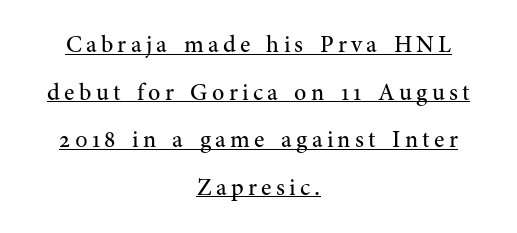
Q: Is the text bold? A: No.
Q: Is the text italic (slanted)? A: No, it is upright.
Q: Is the text underlined? A: Yes.
Q: How is the paragraph aligned? A: Centered.
Q: Is the spacing between lines tight, normal or loose? A: Loose.
